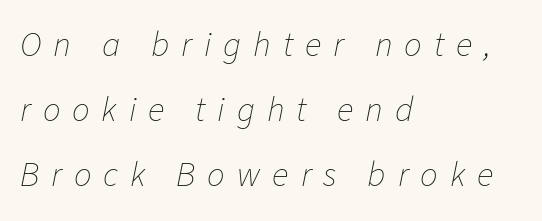
Q: Is the text bold? A: No.
Q: Is the text italic (slanted)? A: Yes, it leans right by about 11 degrees.
Q: Is the text underlined? A: No.
Q: How is the paragraph aligned? A: Left-aligned.
Q: Is the spacing between letters normal or unusually wide? A: Unusually wide.
Q: Width (condensed, normal, or wide)? A: Normal.
Q: Stroke contrast? A: Low.
Q: x-height? A: Medium.
Q: Monospaced? A: No.
